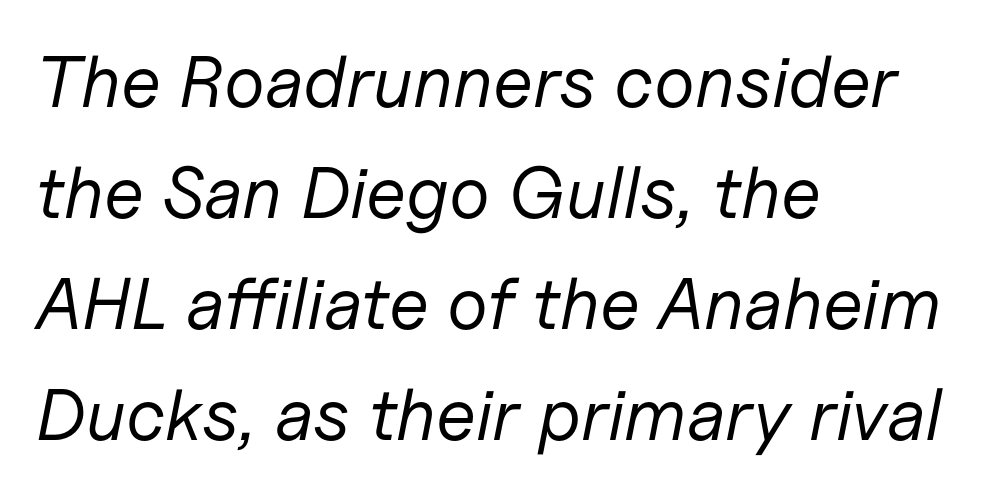
Between one letter and the next there's only the usual sliver of space. If you drew a ruler down the left edge, every line would touch it. Quick note: underline off. Slant detected: the letters are inclined.
